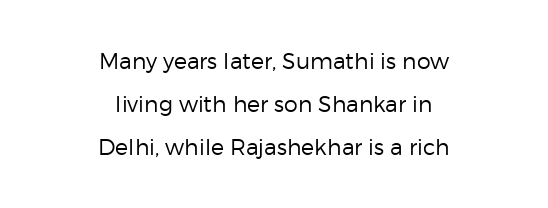
Q: Is the text bold? A: No.
Q: Is the text italic (slanted)? A: No, it is upright.
Q: Is the text underlined? A: No.
Q: How is the paragraph aligned? A: Centered.
Q: Is the spacing between letters normal or unusually wide? A: Normal.
Q: Is the spacing between lines tight, normal or loose? A: Loose.
